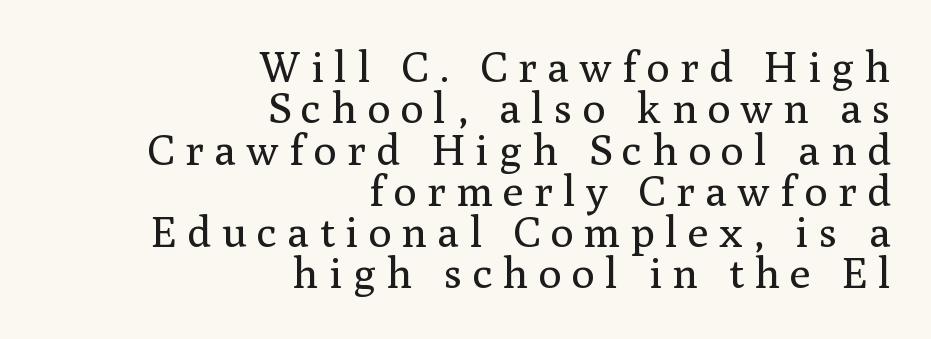
Q: Is the text bold? A: No.
Q: Is the text italic (slanted)? A: No, it is upright.
Q: Is the typeface a serif or a sans-serif typeface? A: Serif.
Q: Is the text underlined? A: No.
Q: How is the paragraph aligned? A: Right-aligned.
Q: Is the spacing between letters normal or unusually wide? A: Unusually wide.
Q: Is the spacing between lines tight, normal or loose? A: Tight.
Q: Width (condensed, normal, or wide)? A: Normal.
Q: Stroke contrast? A: Medium.
Q: x-height? A: Medium.
Q: Monospaced? A: No.
